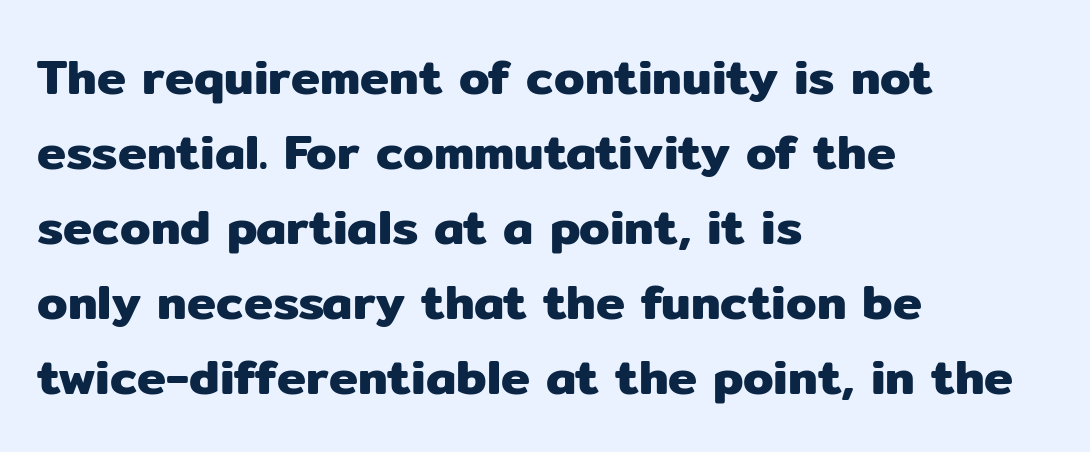
Q: Is the text italic (slanted)? A: No, it is upright.
Q: Is the typeface a serif or a sans-serif typeface? A: Sans-serif.
Q: Is the text underlined? A: No.
Q: How is the paragraph aligned? A: Left-aligned.
Q: Is the spacing between letters normal or unusually wide? A: Normal.
Q: Is the spacing between lines tight, normal or loose? A: Normal.
Q: Width (condensed, normal, or wide)? A: Normal.
Q: Stroke contrast? A: Low.
Q: x-height? A: Medium.
Q: Monospaced? A: No.
